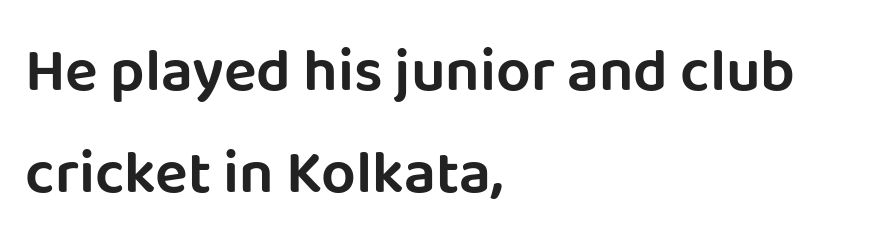
Q: Is the text italic (slanted)? A: No, it is upright.
Q: Is the typeface a serif or a sans-serif typeface? A: Sans-serif.
Q: Is the text underlined? A: No.
Q: How is the paragraph aligned? A: Left-aligned.
Q: Is the spacing between letters normal or unusually wide? A: Normal.
Q: Is the spacing between lines tight, normal or loose? A: Normal.
Q: Width (condensed, normal, or wide)? A: Normal.
Q: Stroke contrast? A: Low.
Q: x-height? A: Large.
Q: Monospaced? A: No.
